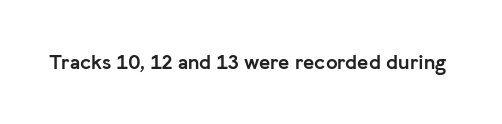
{"italic": "no", "bold": "yes", "underline": "no", "letter_spacing": "normal", "letter_spacing_em": 0.0, "glyph_px": 21}
